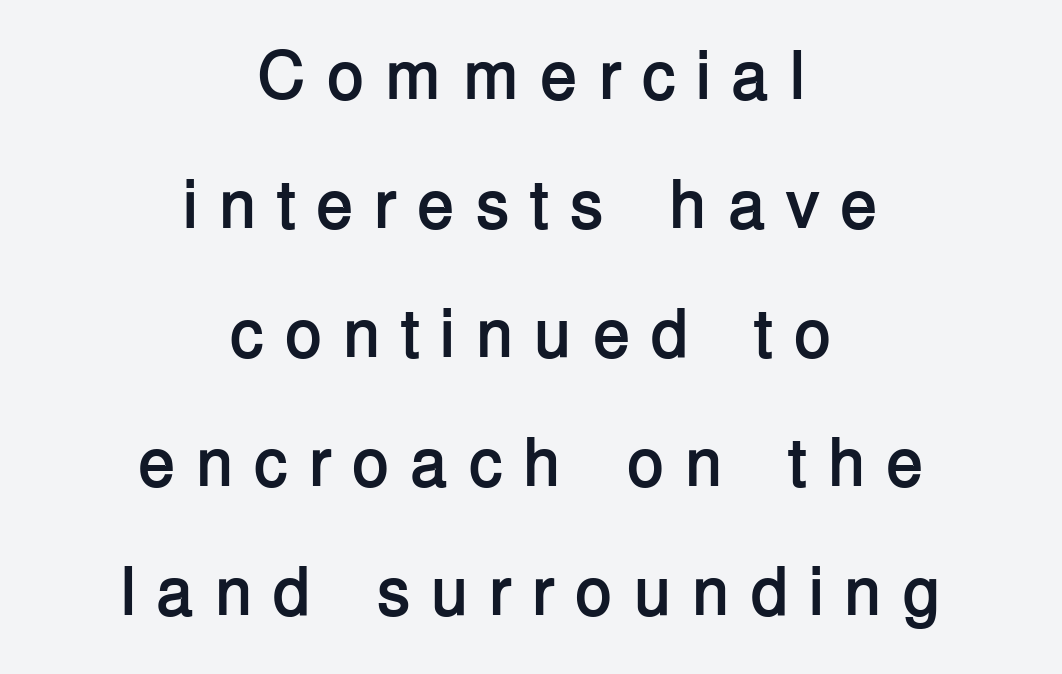
Q: Is the text bold? A: Yes.
Q: Is the text italic (slanted)? A: No, it is upright.
Q: Is the typeface a serif or a sans-serif typeface? A: Sans-serif.
Q: Is the text underlined? A: No.
Q: How is the paragraph aligned? A: Centered.
Q: Is the spacing between letters normal or unusually wide? A: Unusually wide.
Q: Width (condensed, normal, or wide)? A: Normal.
Q: Stroke contrast? A: Low.
Q: x-height? A: Medium.
Q: Monospaced? A: No.
